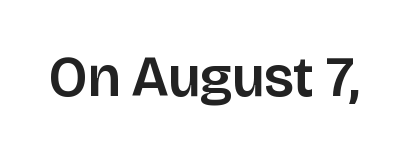
The foot of each line stays bare and open. Standard letterfit; no display-style spreading of the glyphs. Do the characters align in a grid? No, the font is proportional. Unlike italic type, these characters show no tilt at all.
